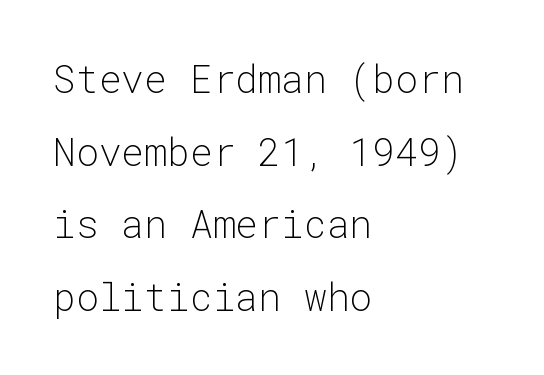
Q: Is the text bold? A: No.
Q: Is the text italic (slanted)? A: No, it is upright.
Q: Is the typeface a serif or a sans-serif typeface? A: Sans-serif.
Q: Is the text underlined? A: No.
Q: How is the paragraph aligned? A: Left-aligned.
Q: Is the spacing between letters normal or unusually wide? A: Normal.
Q: Is the spacing between lines tight, normal or loose? A: Loose.
Q: Width (condensed, normal, or wide)? A: Normal.
Q: Stroke contrast? A: Low.
Q: x-height? A: Medium.
Q: Monospaced? A: Yes.
